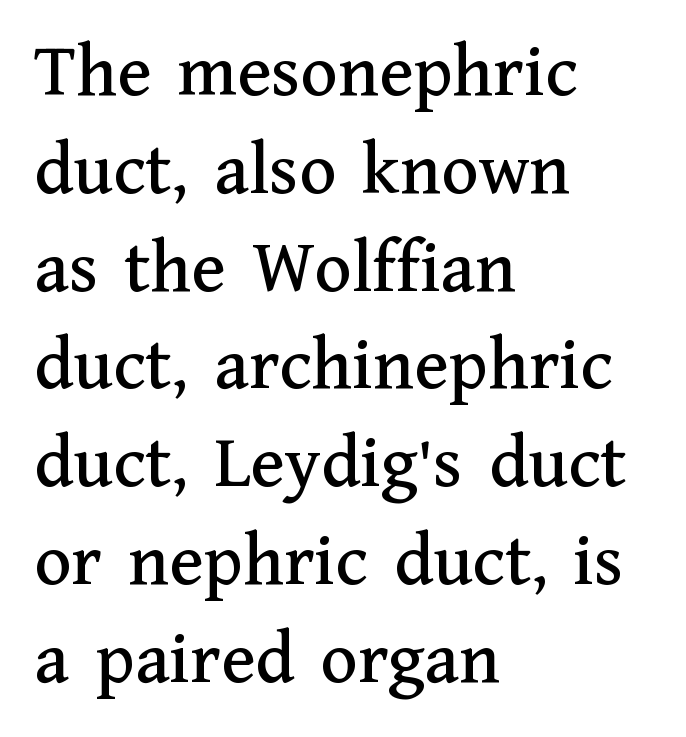
Q: Is the text italic (slanted)? A: No, it is upright.
Q: Is the typeface a serif or a sans-serif typeface? A: Serif.
Q: Is the text underlined? A: No.
Q: How is the paragraph aligned? A: Left-aligned.
Q: Is the spacing between letters normal or unusually wide? A: Normal.
Q: Is the spacing between lines tight, normal or loose? A: Normal.
Q: Width (condensed, normal, or wide)? A: Normal.
Q: Stroke contrast? A: Medium.
Q: x-height? A: Medium.
Q: Monospaced? A: No.
